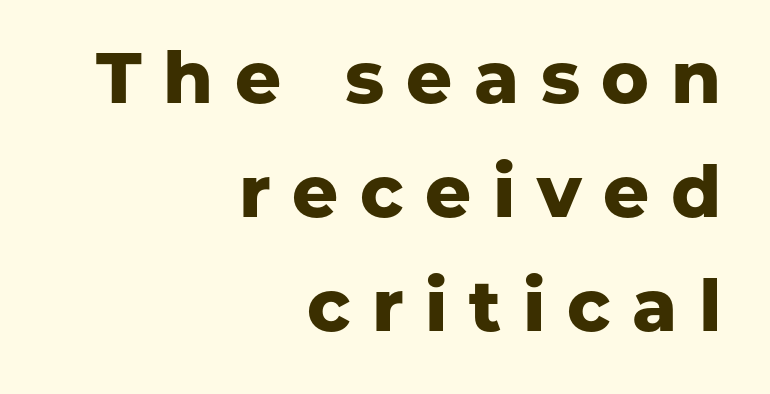
{"serif": "no", "italic": "no", "bold": "yes", "weight": "heavy", "width": "normal", "stroke_contrast": "low", "x_height": "medium", "monospaced": "no", "underline": "no", "align": "right", "line_spacing": "normal", "line_spacing_ratio": 1.58, "letter_spacing": "wide", "letter_spacing_em": 0.3, "glyph_px": 72}
